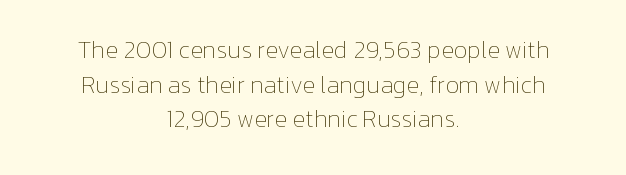
Q: Is the text bold? A: No.
Q: Is the text italic (slanted)? A: No, it is upright.
Q: Is the text underlined? A: No.
Q: How is the paragraph aligned? A: Centered.
Q: Is the spacing between letters normal or unusually wide? A: Normal.
Q: Is the spacing between lines tight, normal or loose? A: Normal.
